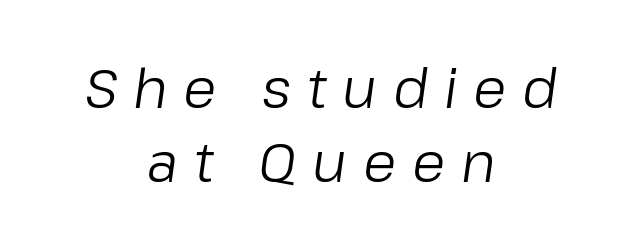
The image shows 54 px regular-weight type, italic (leaning right); set centered, normal line spacing (1.37x), unusually wide letter spacing (+0.29 em), not underlined; low stroke contrast and a medium x-height.
